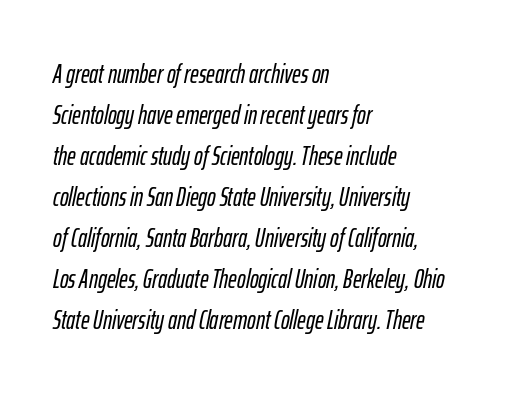
{"italic": "yes", "lean": "right", "slant_degrees": 12, "underline": "no", "align": "left", "line_spacing": "normal", "line_spacing_ratio": 1.58, "letter_spacing": "normal", "letter_spacing_em": 0.0, "glyph_px": 26}
